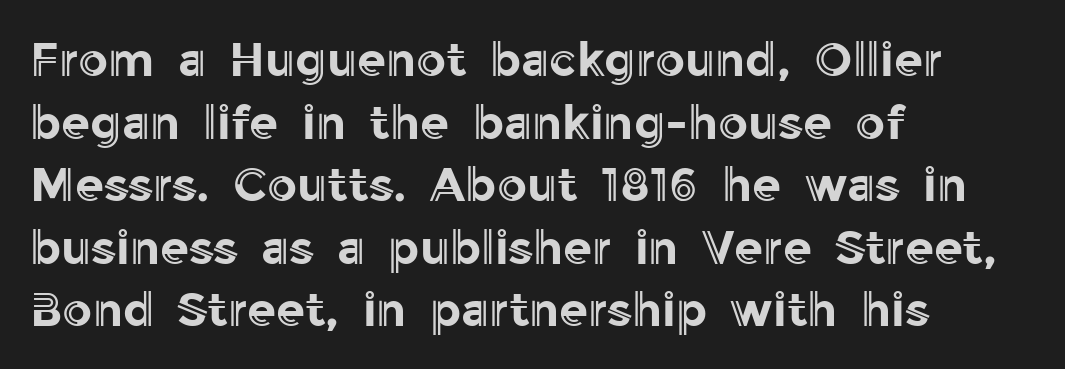
Q: Is the text italic (slanted)? A: No, it is upright.
Q: Is the text underlined? A: No.
Q: How is the paragraph aligned? A: Left-aligned.
Q: Is the spacing between letters normal or unusually wide? A: Normal.
Q: Is the spacing between lines tight, normal or loose? A: Normal.
Q: Width (condensed, normal, or wide)? A: Normal.
Q: x-height? A: Medium.
Q: Monospaced? A: No.
